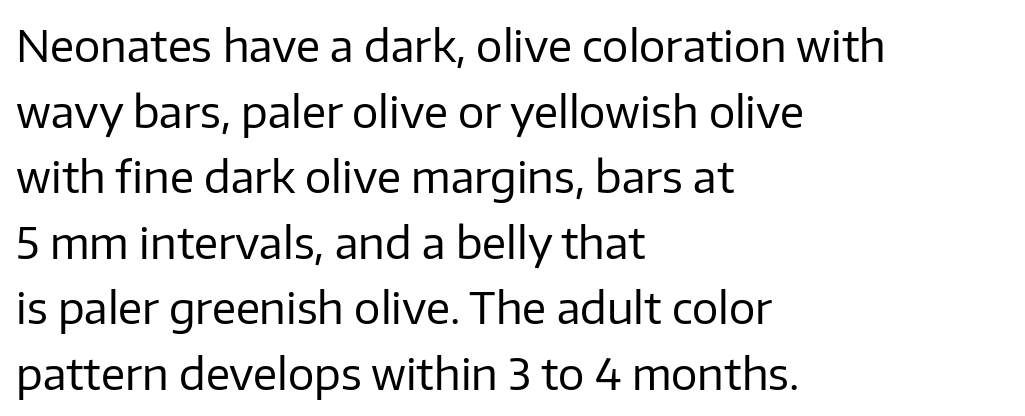
Bare-footed words on every line. The specimen reads as upright at a glance. The typesetter chose a ragged-right arrangement here. The type is set solid horizontally, with unmodified tracking.
